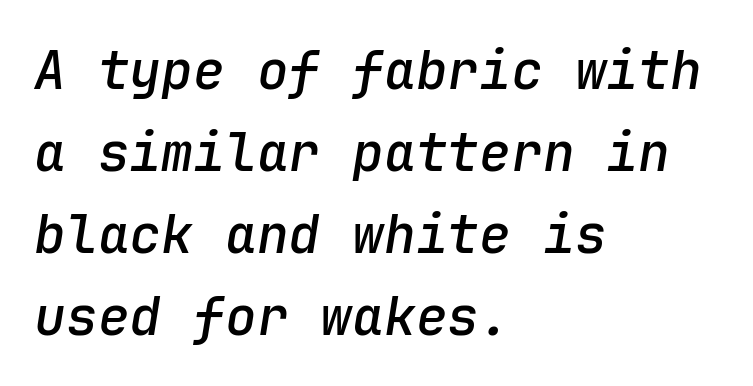
Q: Is the text bold? A: Semi-bold.
Q: Is the text italic (slanted)? A: Yes, it leans right by about 9 degrees.
Q: Is the text underlined? A: No.
Q: How is the paragraph aligned? A: Left-aligned.
Q: Is the spacing between letters normal or unusually wide? A: Normal.
Q: Is the spacing between lines tight, normal or loose? A: Normal.
Q: Width (condensed, normal, or wide)? A: Normal.
Q: Stroke contrast? A: Low.
Q: x-height? A: Medium.
Q: Monospaced? A: Yes.
